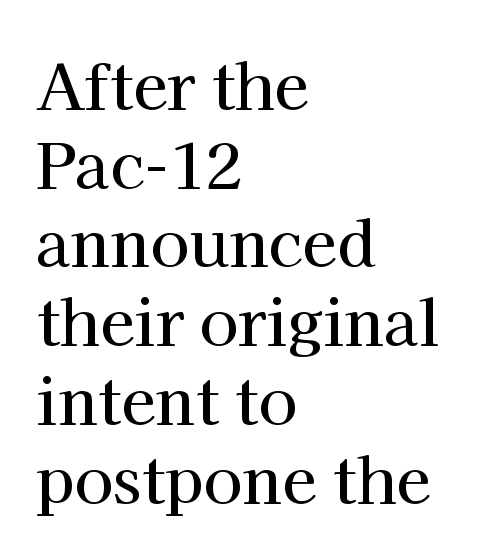
Q: Is the text italic (slanted)? A: No, it is upright.
Q: Is the typeface a serif or a sans-serif typeface? A: Serif.
Q: Is the text underlined? A: No.
Q: How is the paragraph aligned? A: Left-aligned.
Q: Is the spacing between letters normal or unusually wide? A: Normal.
Q: Is the spacing between lines tight, normal or loose? A: Normal.
Q: Width (condensed, normal, or wide)? A: Normal.
Q: Stroke contrast? A: High.
Q: x-height? A: Medium.
Q: Monospaced? A: No.
